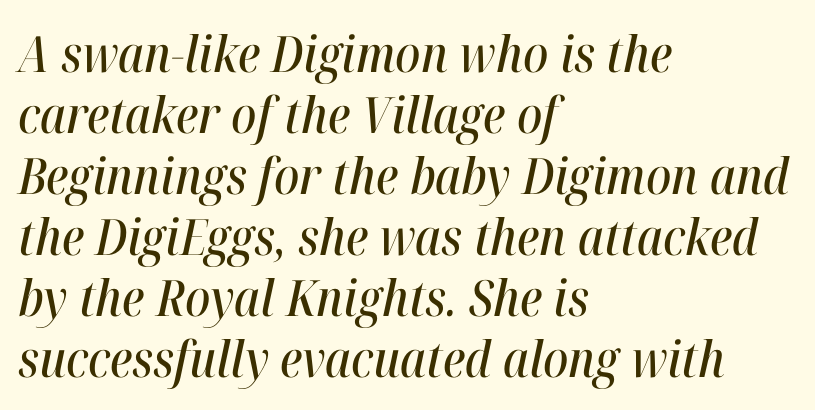
The words here are not underlined. The rendering anchors every line to the left-hand side. Here the glyphs are tracked normally, forming tight word shapes. Looks like regular typesetting: each glyph gets only the width it needs. There's an unmistakable incline to the writing here.
